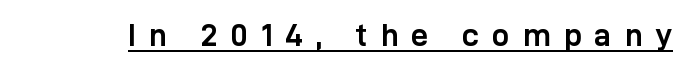
The image shows 31 px semibold sans-serif type, upright; set unusually wide letter spacing (+0.42 em), underlined; low stroke contrast and a medium x-height.
